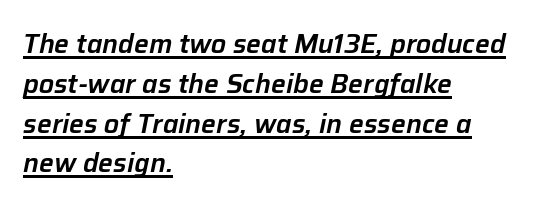
The image shows 26 px text type, italic (leaning right); set left-aligned, normal line spacing (1.53x), normal letter spacing, underlined.
